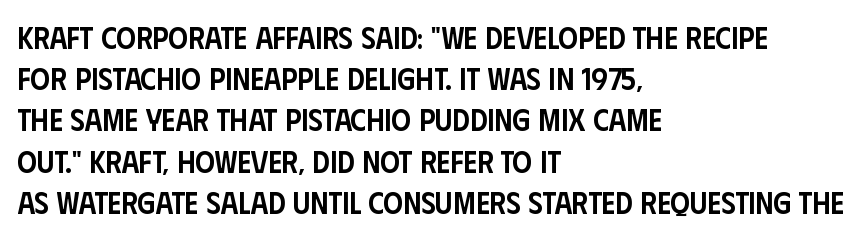
The image shows 31 px semibold, condensed sans-serif type, upright; set left-aligned, normal line spacing (1.33x), normal letter spacing, not underlined; low stroke contrast and a large x-height.
